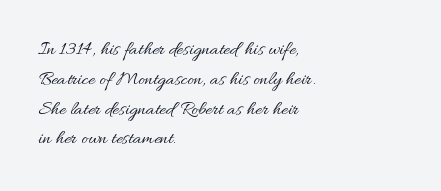
The image shows 20 px text type; set left-aligned, normal line spacing (1.49x), normal letter spacing, not underlined.
